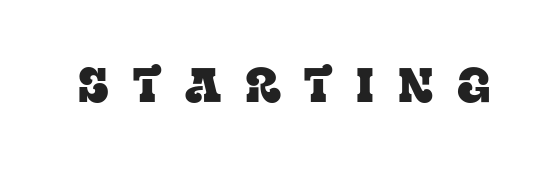
Q: Is the text italic (slanted)? A: No, it is upright.
Q: Is the typeface a serif or a sans-serif typeface? A: Serif.
Q: Is the text underlined? A: No.
Q: Is the spacing between letters normal or unusually wide? A: Unusually wide.
Q: Width (condensed, normal, or wide)? A: Normal.
Q: Stroke contrast? A: Low.
Q: x-height? A: Large.
Q: Monospaced? A: No.
